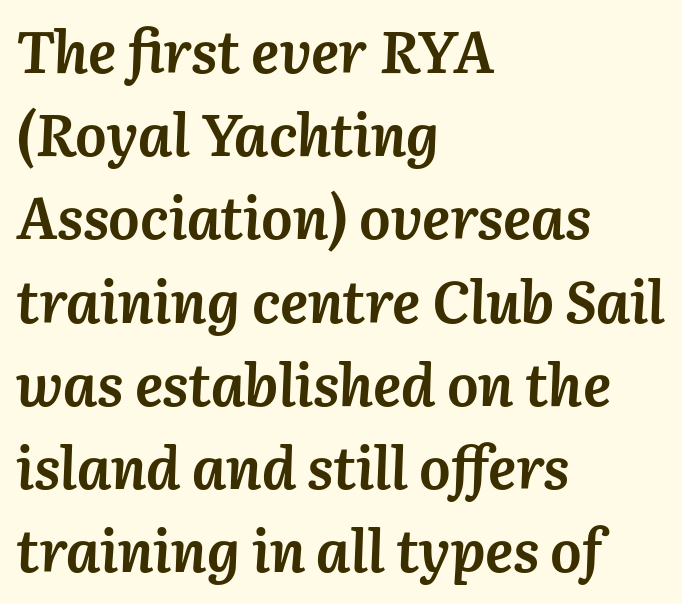
Q: Is the text bold? A: Yes.
Q: Is the text italic (slanted)? A: Yes, it leans right by about 3 degrees.
Q: Is the text underlined? A: No.
Q: How is the paragraph aligned? A: Left-aligned.
Q: Is the spacing between letters normal or unusually wide? A: Normal.
Q: Is the spacing between lines tight, normal or loose? A: Normal.
Q: Width (condensed, normal, or wide)? A: Normal.
Q: Stroke contrast? A: Medium.
Q: x-height? A: Medium.
Q: Monospaced? A: No.
